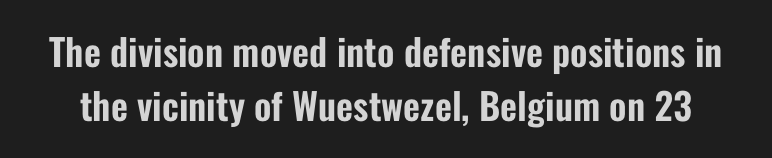
The image shows 37 px condensed sans-serif type, upright; set normal line spacing (1.45x), normal letter spacing, not underlined; low stroke contrast and a medium x-height.
